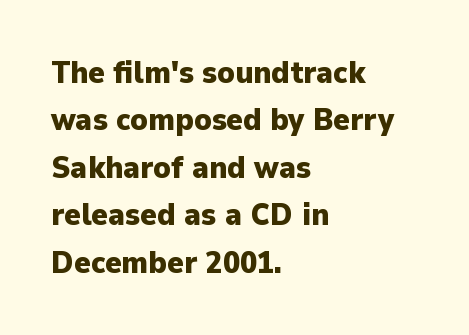
Q: Is the text bold? A: Yes.
Q: Is the text italic (slanted)? A: No, it is upright.
Q: Is the typeface a serif or a sans-serif typeface? A: Sans-serif.
Q: Is the text underlined? A: No.
Q: How is the paragraph aligned? A: Left-aligned.
Q: Is the spacing between letters normal or unusually wide? A: Normal.
Q: Is the spacing between lines tight, normal or loose? A: Normal.
Q: Width (condensed, normal, or wide)? A: Normal.
Q: Stroke contrast? A: Low.
Q: x-height? A: Medium.
Q: Monospaced? A: No.
